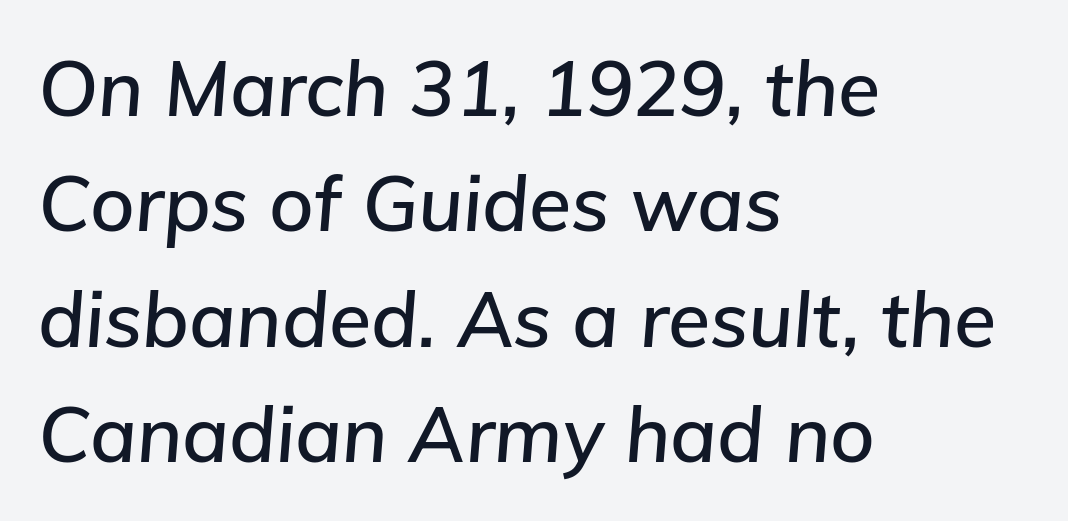
{"italic": "yes", "lean": "right", "slant_degrees": 5, "width": "normal", "stroke_contrast": "low", "x_height": "medium", "monospaced": "no", "underline": "no", "align": "left", "line_spacing": "normal", "line_spacing_ratio": 1.5, "letter_spacing": "normal", "letter_spacing_em": 0.0, "glyph_px": 77}
